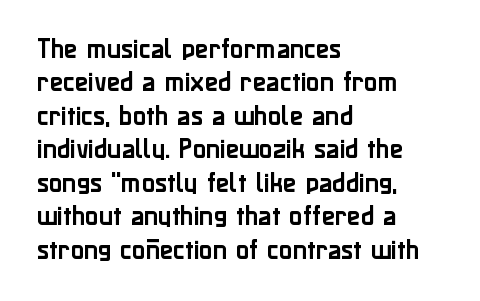
Regarding leading, the lines here are spaced in the standard way. The typography opts for an upright posture over an oblique one. Caption: multi-line text, flush left, ragged right. Nothing unusual about the tracking: characters are spaced as the font intends.
